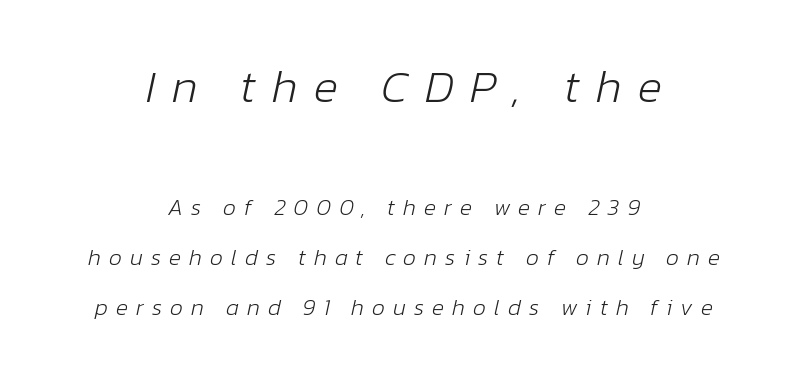
{"italic": "yes", "lean": "right", "slant_degrees": 12, "bold": "no", "weight": "light", "width": "normal", "stroke_contrast": "low", "x_height": "medium", "monospaced": "no", "underline": "no", "align": "center", "line_spacing": "loose", "line_spacing_ratio": 2.19, "letter_spacing": "wide", "letter_spacing_em": 0.35, "larger_block": "first", "size_ratio": 2.0, "glyph_px": 46}
